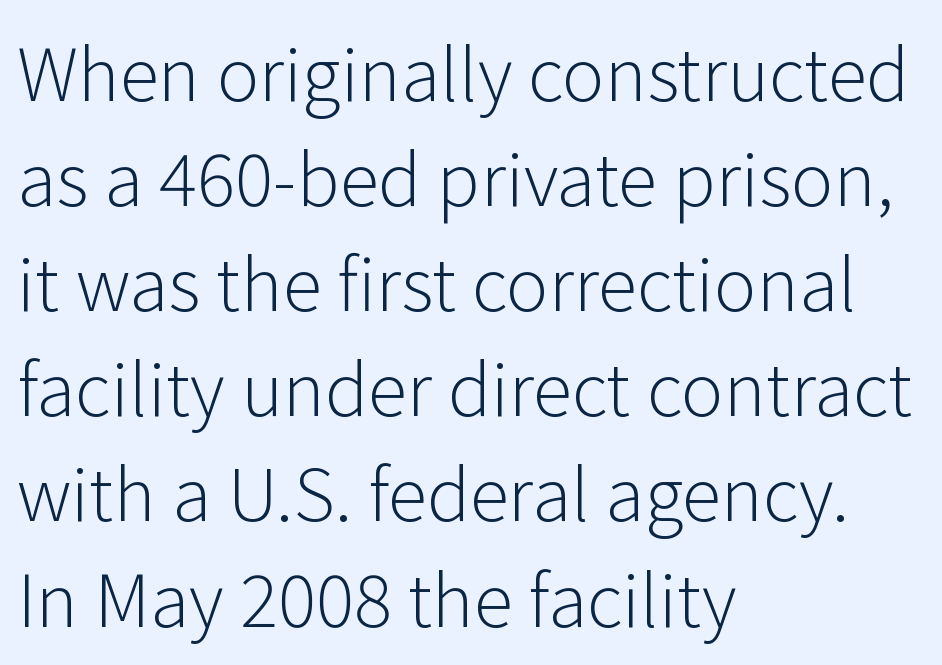
Compared with typical body copy, the letter spacing here is the same. The letters advance in unequal steps, a hallmark of proportional type. The paragraph has a hard left edge and a soft right edge. Bare-footed words on every line. Typographically, this falls in the sans-serif category.
